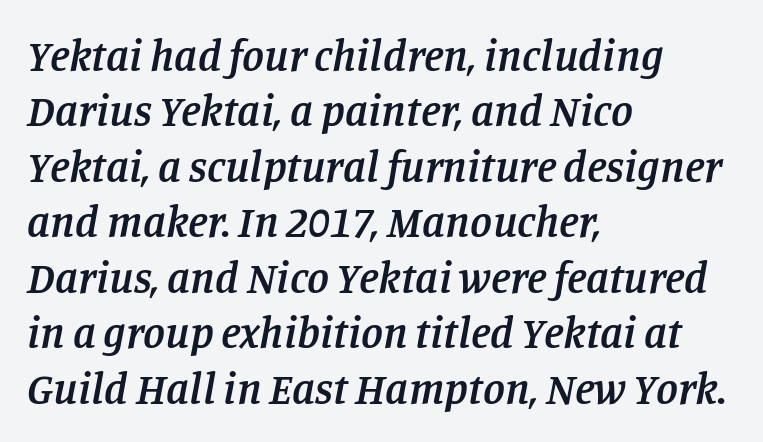
The image shows 44 px semibold serif type, italic (leaning right); set left-aligned, normal line spacing (1.26x), normal letter spacing, not underlined; low stroke contrast and a large x-height.
